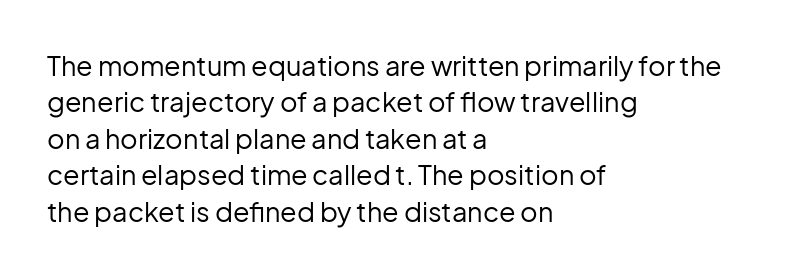
Q: Is the text bold? A: No.
Q: Is the text italic (slanted)? A: No, it is upright.
Q: Is the text underlined? A: No.
Q: How is the paragraph aligned? A: Left-aligned.
Q: Is the spacing between letters normal or unusually wide? A: Normal.
Q: Is the spacing between lines tight, normal or loose? A: Normal.
